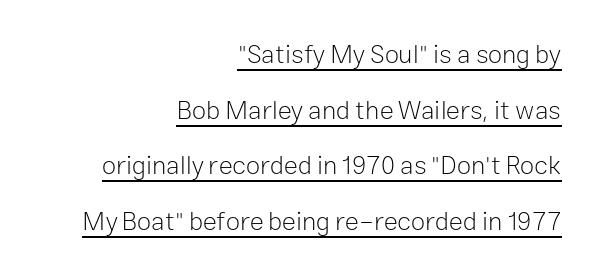
{"italic": "no", "bold": "no", "underline": "yes", "align": "right", "line_spacing": "loose", "line_spacing_ratio": 2.14, "letter_spacing": "normal", "letter_spacing_em": 0.0, "glyph_px": 26}
